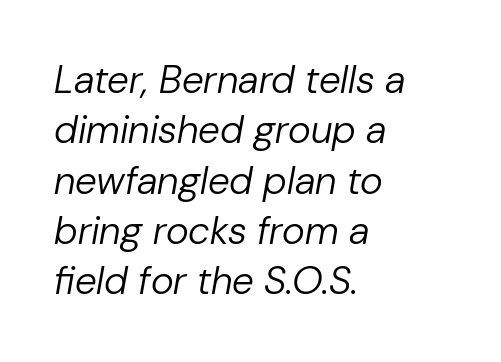
The face used here is rendered with its standard letterfit. Glance below the letters and you will spot only blank space. The face used here is proportionally spaced, like ordinary book or web type. The lines are quadded left.
